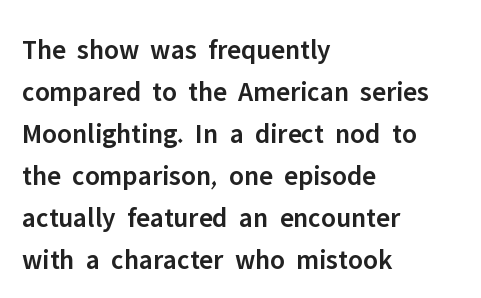
The image shows 28 px semibold sans-serif type, upright; set left-aligned, normal line spacing (1.5x), normal letter spacing, not underlined; low stroke contrast and a medium x-height.
